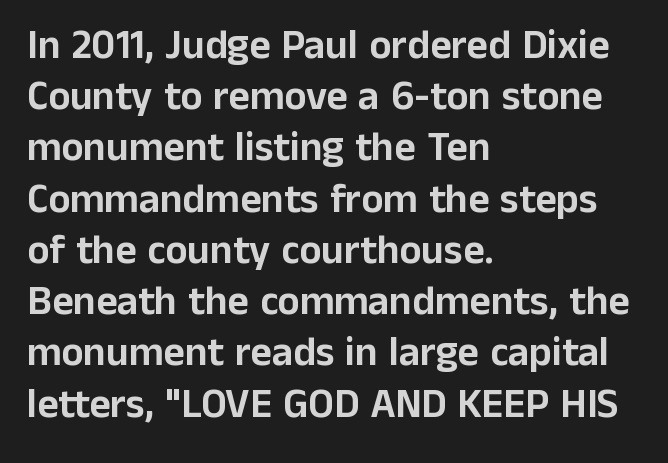
Q: Is the text italic (slanted)? A: No, it is upright.
Q: Is the typeface a serif or a sans-serif typeface? A: Sans-serif.
Q: Is the text underlined? A: No.
Q: How is the paragraph aligned? A: Left-aligned.
Q: Is the spacing between letters normal or unusually wide? A: Normal.
Q: Is the spacing between lines tight, normal or loose? A: Normal.
Q: Width (condensed, normal, or wide)? A: Normal.
Q: Stroke contrast? A: Low.
Q: x-height? A: Medium.
Q: Monospaced? A: No.
